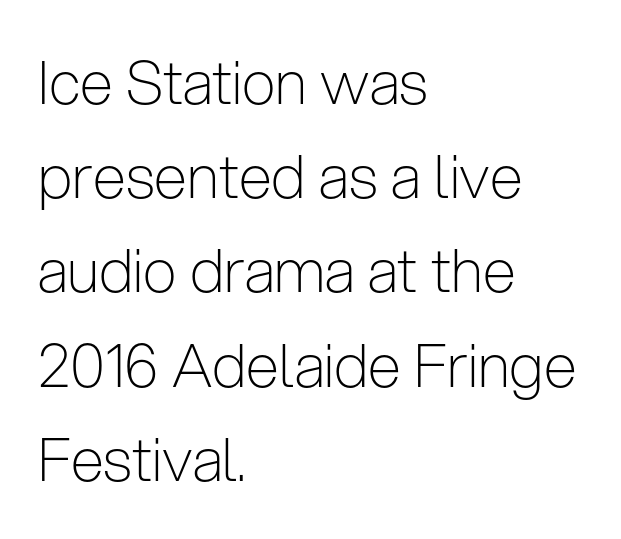
Q: Is the text bold? A: No.
Q: Is the text italic (slanted)? A: No, it is upright.
Q: Is the typeface a serif or a sans-serif typeface? A: Sans-serif.
Q: Is the text underlined? A: No.
Q: How is the paragraph aligned? A: Left-aligned.
Q: Is the spacing between letters normal or unusually wide? A: Normal.
Q: Is the spacing between lines tight, normal or loose? A: Normal.
Q: Width (condensed, normal, or wide)? A: Condensed.
Q: Stroke contrast? A: Low.
Q: x-height? A: Medium.
Q: Monospaced? A: No.
